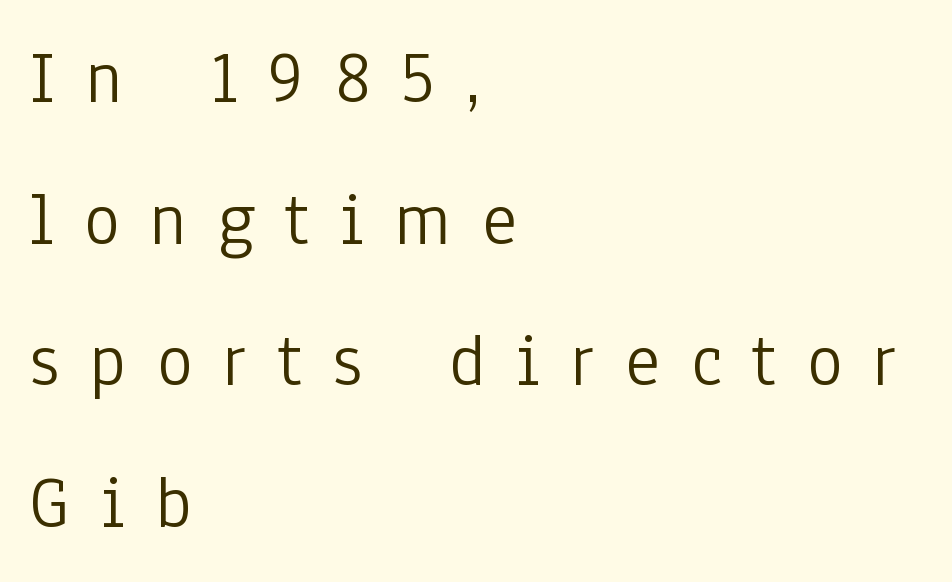
Q: Is the text bold? A: No.
Q: Is the text italic (slanted)? A: No, it is upright.
Q: Is the typeface a serif or a sans-serif typeface? A: Sans-serif.
Q: Is the text underlined? A: No.
Q: How is the paragraph aligned? A: Left-aligned.
Q: Is the spacing between letters normal or unusually wide? A: Unusually wide.
Q: Width (condensed, normal, or wide)? A: Condensed.
Q: Stroke contrast? A: Low.
Q: x-height? A: Medium.
Q: Monospaced? A: No.
